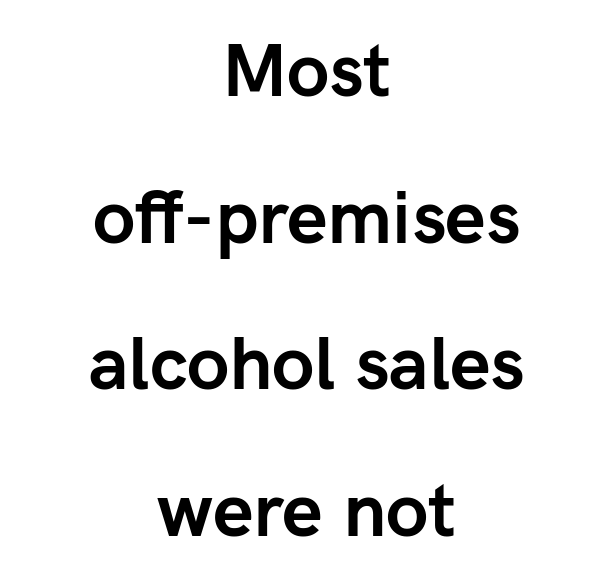
The image shows 73 px semibold sans-serif type, upright; set centered, loose line spacing (2.01x), normal letter spacing, not underlined; low stroke contrast and a medium x-height.
